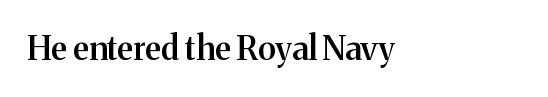
Q: Is the text bold? A: Semi-bold.
Q: Is the text italic (slanted)? A: No, it is upright.
Q: Is the typeface a serif or a sans-serif typeface? A: Serif.
Q: Is the text underlined? A: No.
Q: How is the paragraph aligned? A: Left-aligned.
Q: Is the spacing between letters normal or unusually wide? A: Normal.
Q: Width (condensed, normal, or wide)? A: Normal.
Q: Stroke contrast? A: Medium.
Q: x-height? A: Medium.
Q: Monospaced? A: No.
